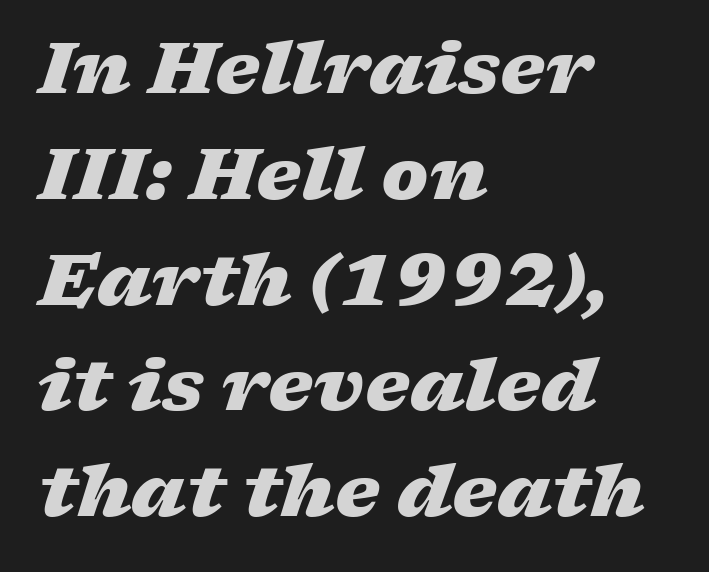
Q: Is the text bold? A: Yes.
Q: Is the text italic (slanted)? A: Yes, it leans right by about 17 degrees.
Q: Is the text underlined? A: No.
Q: How is the paragraph aligned? A: Left-aligned.
Q: Is the spacing between letters normal or unusually wide? A: Normal.
Q: Is the spacing between lines tight, normal or loose? A: Normal.
Q: Width (condensed, normal, or wide)? A: Wide.
Q: Stroke contrast? A: Low.
Q: x-height? A: Medium.
Q: Monospaced? A: No.
